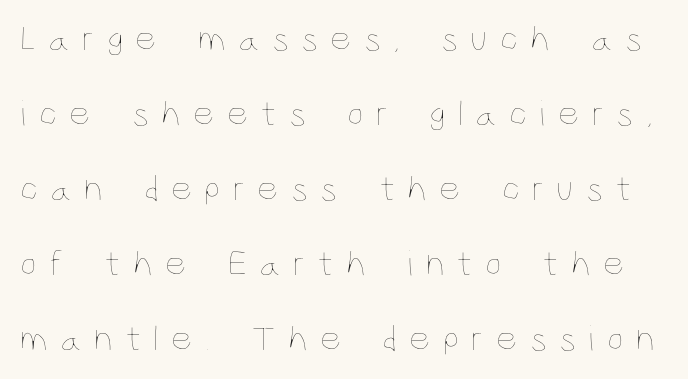
Q: Is the text bold? A: No.
Q: Is the text italic (slanted)? A: No, it is upright.
Q: Is the text underlined? A: No.
Q: Is the spacing between letters normal or unusually wide? A: Unusually wide.
Q: Is the spacing between lines tight, normal or loose? A: Loose.
Q: Width (condensed, normal, or wide)? A: Condensed.
Q: Stroke contrast? A: Low.
Q: x-height? A: Large.
Q: Monospaced? A: No.
